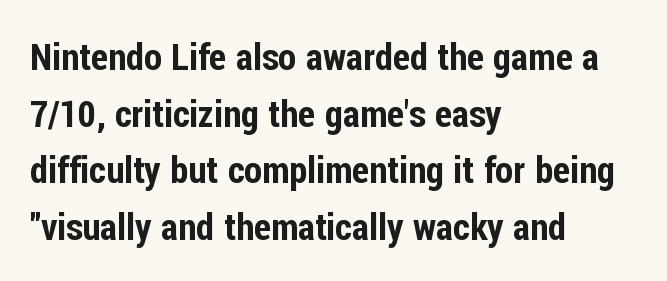
What kind of face is this? One without serifs — a sans. Ascenders rise straight up at ninety degrees. Words appear dense and cohesive because spacing is normal. Each letter keeps its own natural width here, so spacing adapts to shape. This rendering uses left alignment, leaving the right contour irregular.
